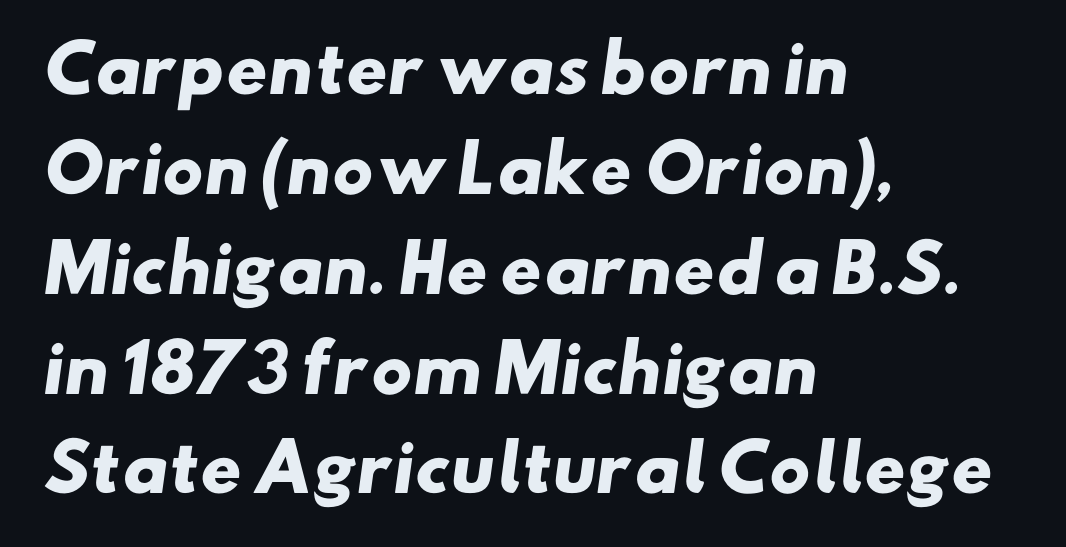
Q: Is the text bold? A: Yes.
Q: Is the typeface a serif or a sans-serif typeface? A: Sans-serif.
Q: Is the text underlined? A: No.
Q: How is the paragraph aligned? A: Left-aligned.
Q: Is the spacing between letters normal or unusually wide? A: Normal.
Q: Is the spacing between lines tight, normal or loose? A: Normal.
Q: Width (condensed, normal, or wide)? A: Wide.
Q: Stroke contrast? A: Low.
Q: x-height? A: Small.
Q: Monospaced? A: No.
